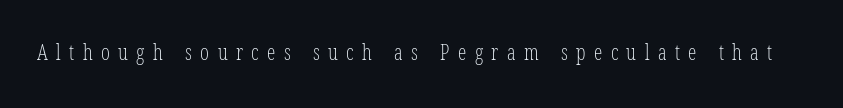
Q: Is the text bold? A: No.
Q: Is the text underlined? A: No.
Q: Is the spacing between letters normal or unusually wide? A: Unusually wide.
